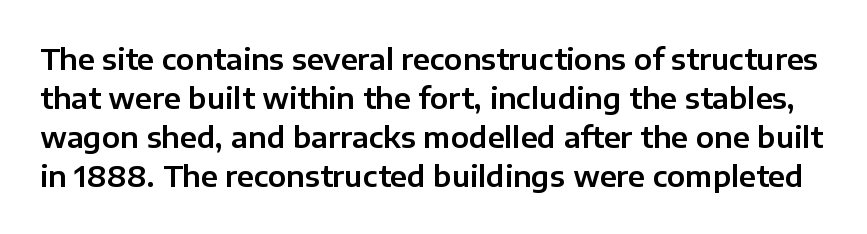
Q: Is the text italic (slanted)? A: No, it is upright.
Q: Is the typeface a serif or a sans-serif typeface? A: Sans-serif.
Q: Is the text underlined? A: No.
Q: Is the spacing between letters normal or unusually wide? A: Normal.
Q: Is the spacing between lines tight, normal or loose? A: Normal.
Q: Width (condensed, normal, or wide)? A: Normal.
Q: Stroke contrast? A: Low.
Q: x-height? A: Medium.
Q: Monospaced? A: No.
